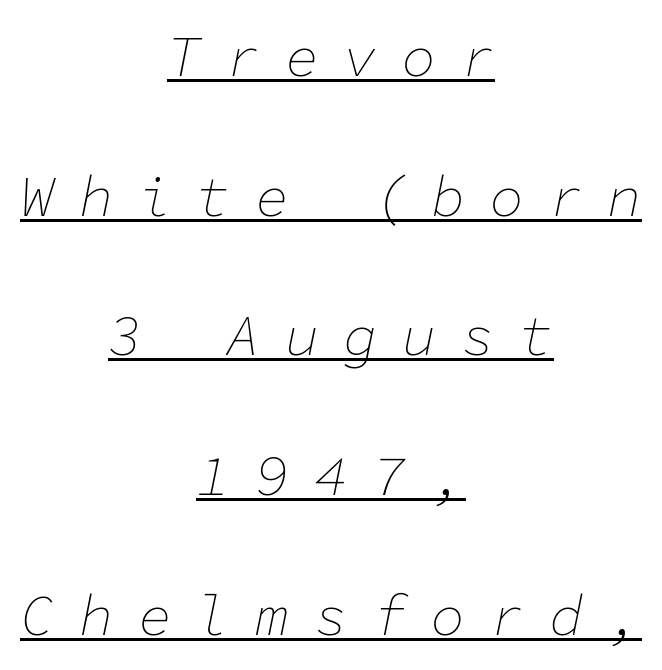
Q: Is the text bold? A: No.
Q: Is the text italic (slanted)? A: Yes, it leans right by about 11 degrees.
Q: Is the text underlined? A: Yes.
Q: How is the paragraph aligned? A: Centered.
Q: Is the spacing between letters normal or unusually wide? A: Unusually wide.
Q: Is the spacing between lines tight, normal or loose? A: Loose.
Q: Width (condensed, normal, or wide)? A: Normal.
Q: Stroke contrast? A: Low.
Q: x-height? A: Medium.
Q: Monospaced? A: Yes.
